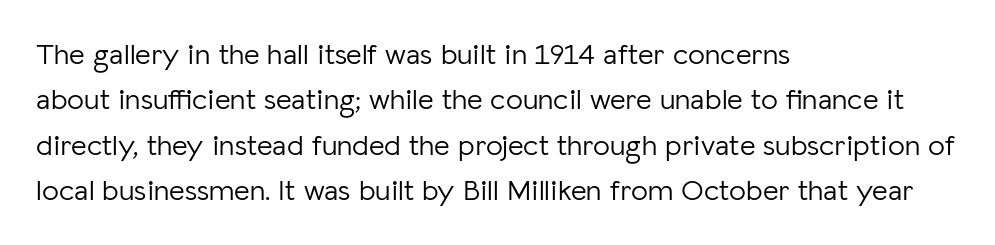
{"serif": "no", "italic": "no", "bold": "no", "weight": "light", "width": "normal", "stroke_contrast": "low", "x_height": "medium", "monospaced": "no", "underline": "no", "align": "left", "line_spacing": "normal", "line_spacing_ratio": 1.51, "letter_spacing": "normal", "letter_spacing_em": 0.0, "glyph_px": 30}
